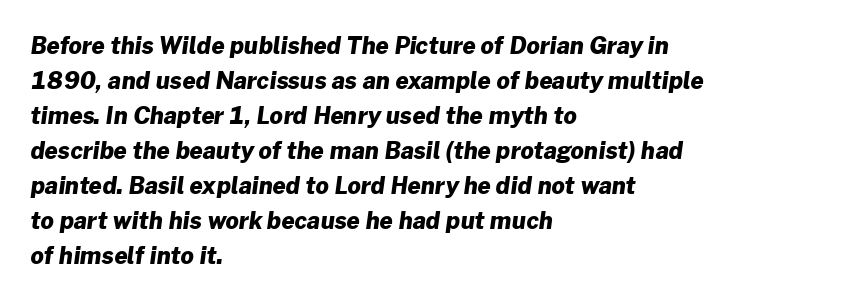
Each glyph is drawn with heavy, bold strokes. This rendering features lettering with no underline. Successive baselines arrive at the customary interval. Which margin do the lines hug? The left one — the right edge is uneven.
